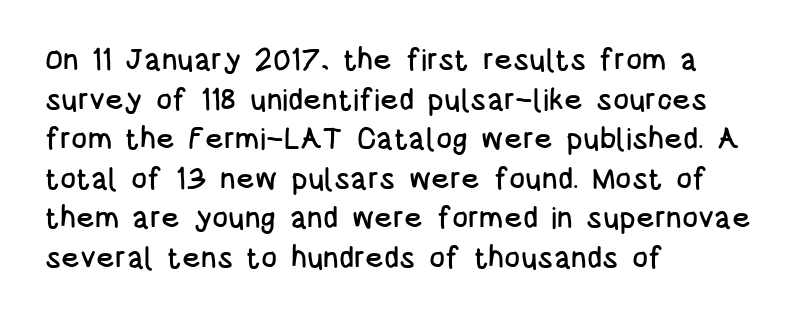
{"serif": "no", "italic": "no", "width": "condensed", "stroke_contrast": "low", "x_height": "large", "monospaced": "no", "underline": "no", "align": "left", "line_spacing": "normal", "line_spacing_ratio": 1.32, "letter_spacing": "normal", "letter_spacing_em": 0.0, "glyph_px": 30}
